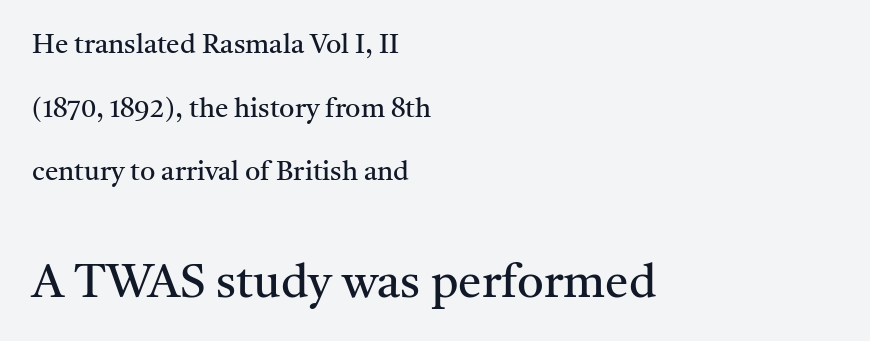
Q: Is the text bold? A: No.
Q: Is the text italic (slanted)? A: No, it is upright.
Q: Is the typeface a serif or a sans-serif typeface? A: Serif.
Q: Is the text underlined? A: No.
Q: How is the paragraph aligned? A: Left-aligned.
Q: Is the spacing between letters normal or unusually wide? A: Normal.
Q: Is the spacing between lines tight, normal or loose? A: Loose.
Q: Which block of text is set in a larger size, the first (top) or the second (bottom)? A: The second (bottom) one.
Q: Width (condensed, normal, or wide)? A: Normal.
Q: Stroke contrast? A: Medium.
Q: x-height? A: Medium.
Q: Monospaced? A: No.
